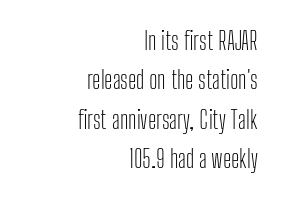
Q: Is the text bold? A: No.
Q: Is the text italic (slanted)? A: No, it is upright.
Q: Is the text underlined? A: No.
Q: How is the paragraph aligned? A: Right-aligned.
Q: Is the spacing between letters normal or unusually wide? A: Normal.
Q: Is the spacing between lines tight, normal or loose? A: Normal.
